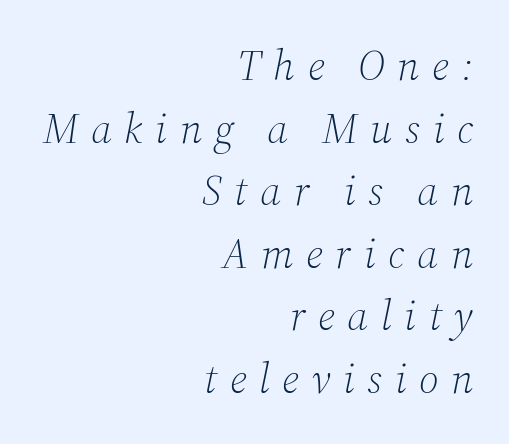
The image shows 42 px light serif type, italic (leaning right); set right-aligned, normal line spacing (1.49x), unusually wide letter spacing (+0.3 em), not underlined; medium stroke contrast and a medium x-height.
